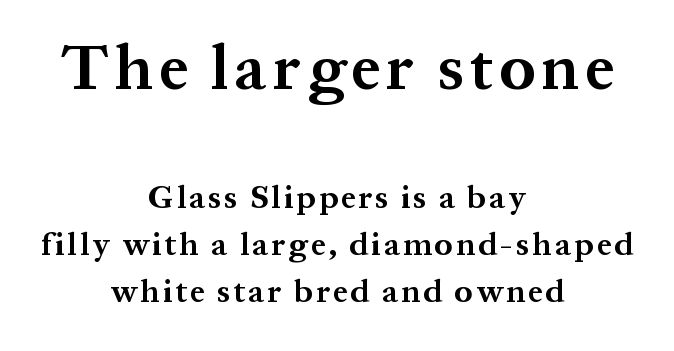
Q: Is the text bold? A: Yes.
Q: Is the text italic (slanted)? A: No, it is upright.
Q: Is the typeface a serif or a sans-serif typeface? A: Serif.
Q: Is the text underlined? A: No.
Q: How is the paragraph aligned? A: Centered.
Q: Is the spacing between lines tight, normal or loose? A: Normal.
Q: Which block of text is set in a larger size, the first (top) or the second (bottom)? A: The first (top) one.
Q: Width (condensed, normal, or wide)? A: Normal.
Q: Stroke contrast? A: Medium.
Q: x-height? A: Medium.
Q: Monospaced? A: No.
